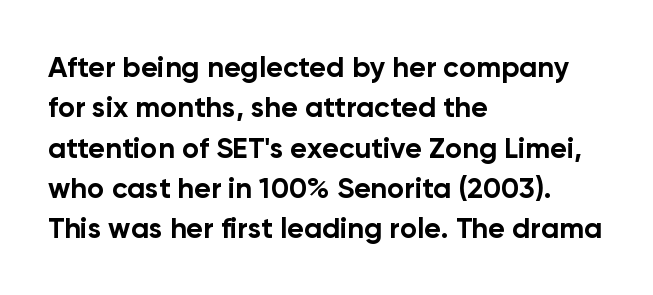
A typesetter would mark this as roman, not italic. Heavy, bold letterforms. The passage shown has conventional tracking throughout. No feet cap the strokes, marking this as sans-serif type.
